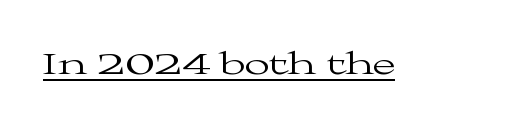
{"serif": "yes", "italic": "no", "bold": "no", "weight": "regular", "width": "wide", "stroke_contrast": "medium", "x_height": "medium", "monospaced": "no", "underline": "yes", "letter_spacing": "normal", "letter_spacing_em": 0.0, "glyph_px": 33}
